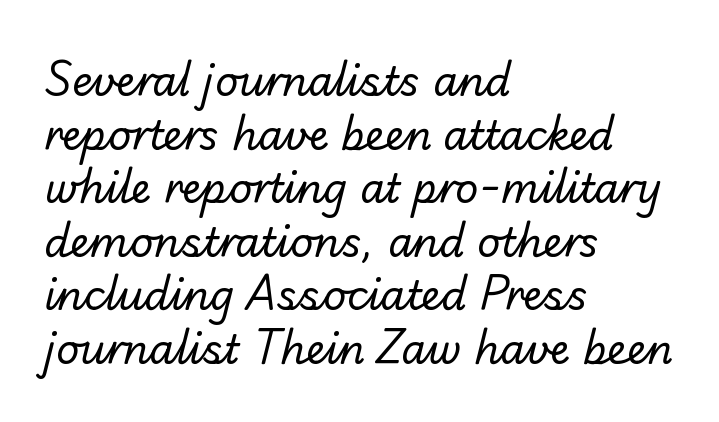
{"serif": "no", "bold": "no", "weight": "regular", "width": "normal", "stroke_contrast": "low", "x_height": "small", "monospaced": "no", "underline": "no", "align": "left", "line_spacing": "normal", "line_spacing_ratio": 1.34, "letter_spacing": "normal", "letter_spacing_em": 0.0, "glyph_px": 40}
